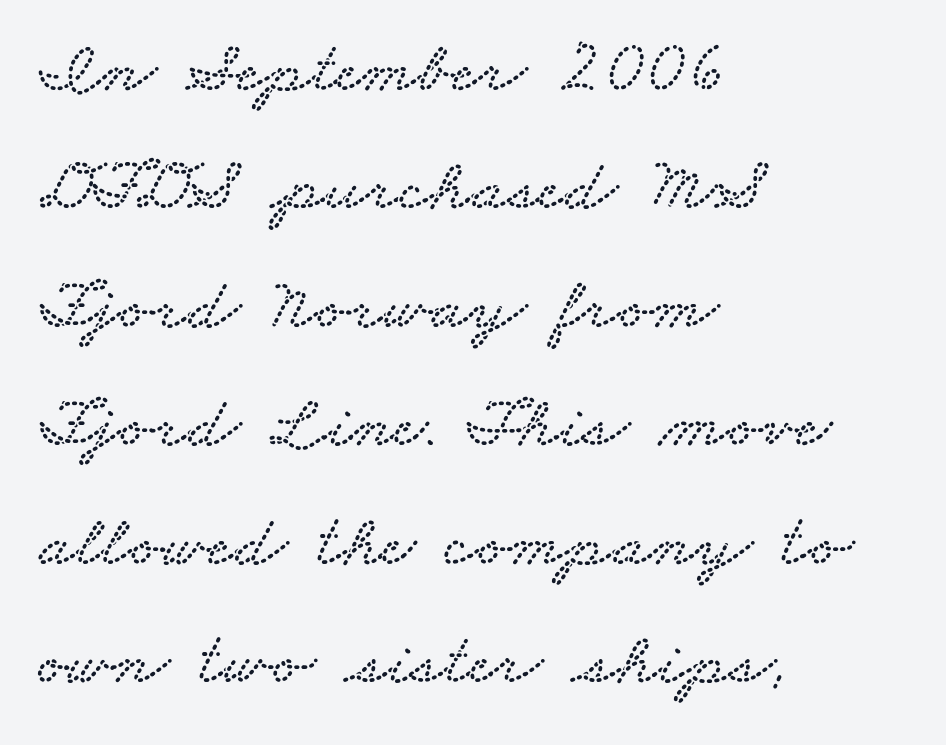
{"serif": "yes", "width": "wide", "stroke_contrast": "low", "x_height": "small", "monospaced": "no", "underline": "no", "align": "left", "line_spacing": "normal", "line_spacing_ratio": 1.6, "letter_spacing": "normal", "letter_spacing_em": 0.0, "glyph_px": 74}
